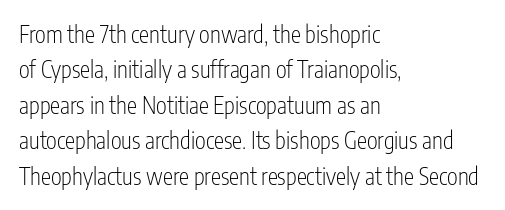
Q: Is the text bold? A: No.
Q: Is the text italic (slanted)? A: No, it is upright.
Q: Is the text underlined? A: No.
Q: How is the paragraph aligned? A: Left-aligned.
Q: Is the spacing between letters normal or unusually wide? A: Normal.
Q: Is the spacing between lines tight, normal or loose? A: Normal.
